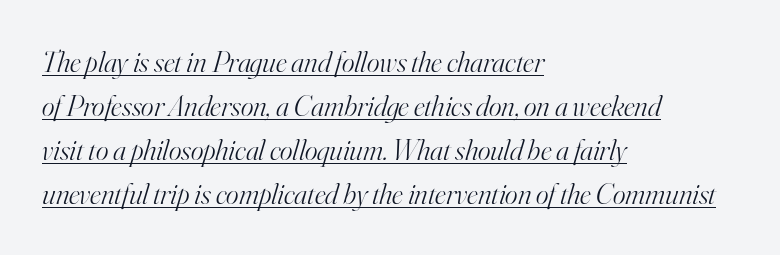
The image shows 30 px light serif type, italic (leaning right); set left-aligned, normal line spacing (1.47x), normal letter spacing, underlined; high stroke contrast and a small x-height.
